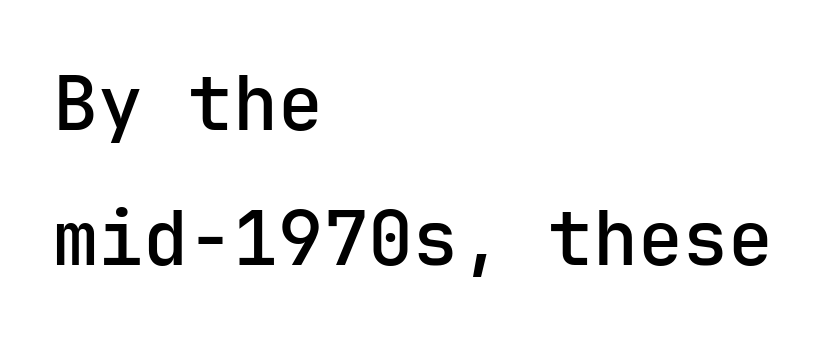
{"serif": "no", "italic": "no", "bold": "semi", "weight": "semibold", "width": "normal", "stroke_contrast": "low", "x_height": "medium", "underline": "no", "align": "left", "line_spacing_ratio": 1.8, "letter_spacing": "normal", "letter_spacing_em": 0.0, "glyph_px": 75}
